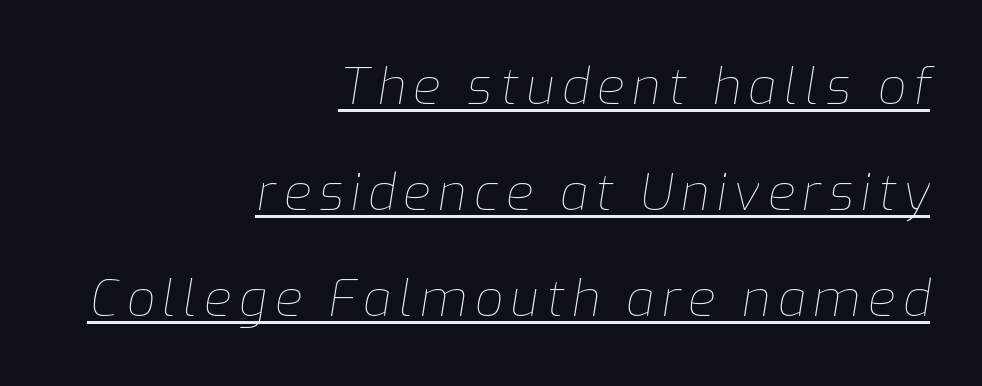
{"italic": "yes", "lean": "right", "slant_degrees": 9, "bold": "no", "weight": "thin", "width": "normal", "stroke_contrast": "low", "x_height": "medium", "monospaced": "no", "underline": "yes", "align": "right", "line_spacing": "loose", "line_spacing_ratio": 2.12, "glyph_px": 50}
